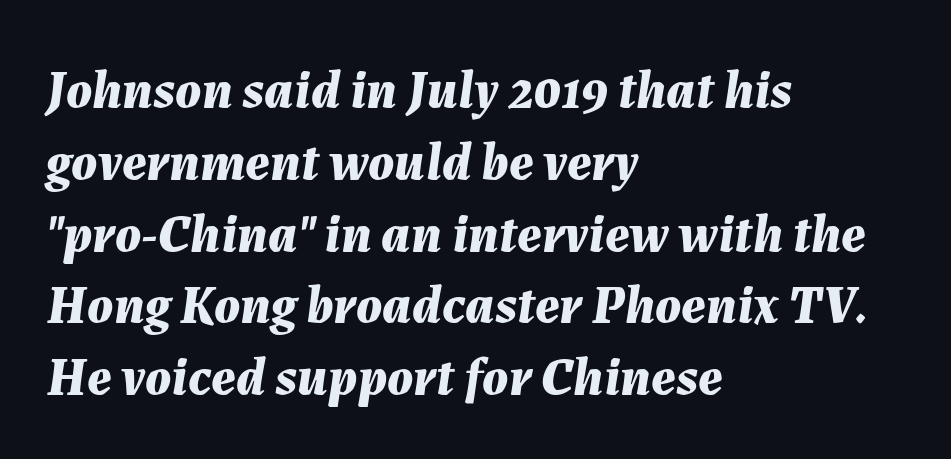
Q: Is the text bold? A: Yes.
Q: Is the text italic (slanted)? A: Yes, it leans right by about 7 degrees.
Q: Is the text underlined? A: No.
Q: How is the paragraph aligned? A: Left-aligned.
Q: Is the spacing between letters normal or unusually wide? A: Normal.
Q: Is the spacing between lines tight, normal or loose? A: Normal.
Q: Width (condensed, normal, or wide)? A: Normal.
Q: Stroke contrast? A: Medium.
Q: x-height? A: Medium.
Q: Monospaced? A: No.
